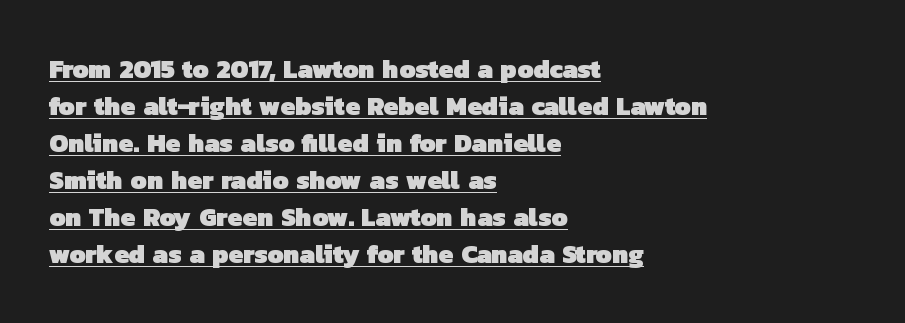
Q: Is the text bold? A: Yes.
Q: Is the text underlined? A: Yes.
Q: How is the paragraph aligned? A: Left-aligned.
Q: Is the spacing between letters normal or unusually wide? A: Normal.
Q: Is the spacing between lines tight, normal or loose? A: Normal.
